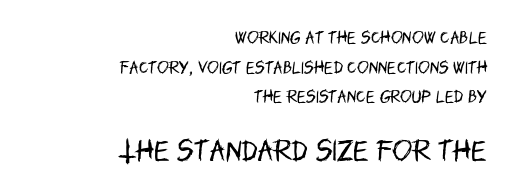
The image shows 24 px text type, upright; set right-aligned, loose line spacing (2.12x), normal letter spacing, not underlined; the second (bottom) block is 1.71x larger.
